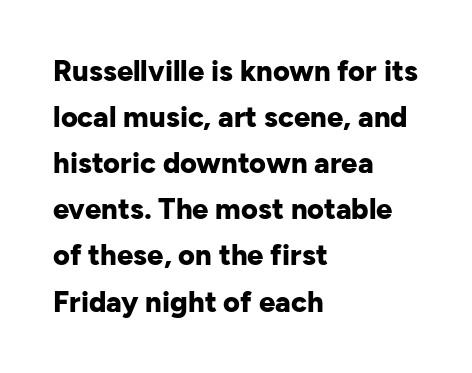
{"serif": "no", "italic": "no", "bold": "yes", "weight": "bold", "width": "normal", "stroke_contrast": "low", "x_height": "medium", "monospaced": "no", "underline": "no", "align": "left", "line_spacing": "normal", "line_spacing_ratio": 1.59, "letter_spacing": "normal", "letter_spacing_em": 0.0, "glyph_px": 29}
